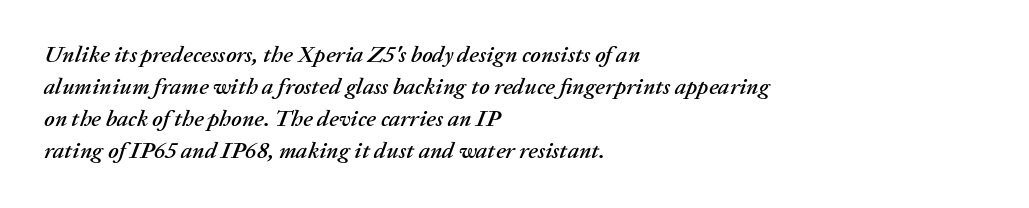
{"italic": "yes", "lean": "right", "slant_degrees": 20, "underline": "no", "align": "left", "line_spacing": "normal", "line_spacing_ratio": 1.39, "letter_spacing": "normal", "letter_spacing_em": 0.0, "glyph_px": 23}
